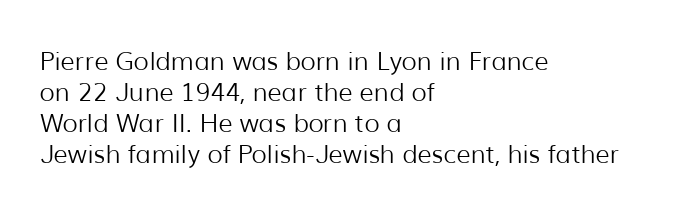
The image shows 25 px text type, upright; set left-aligned, line spacing 1.24x, normal letter spacing, not underlined.
